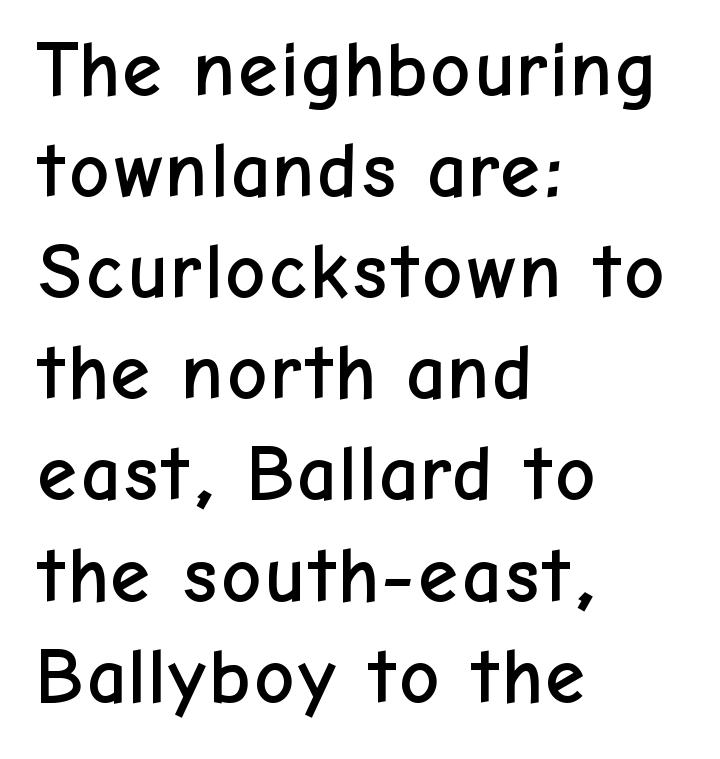
The image shows 79 px sans-serif type, upright; set left-aligned, normal line spacing (1.28x), normal letter spacing, not underlined; low stroke contrast and a medium x-height.
